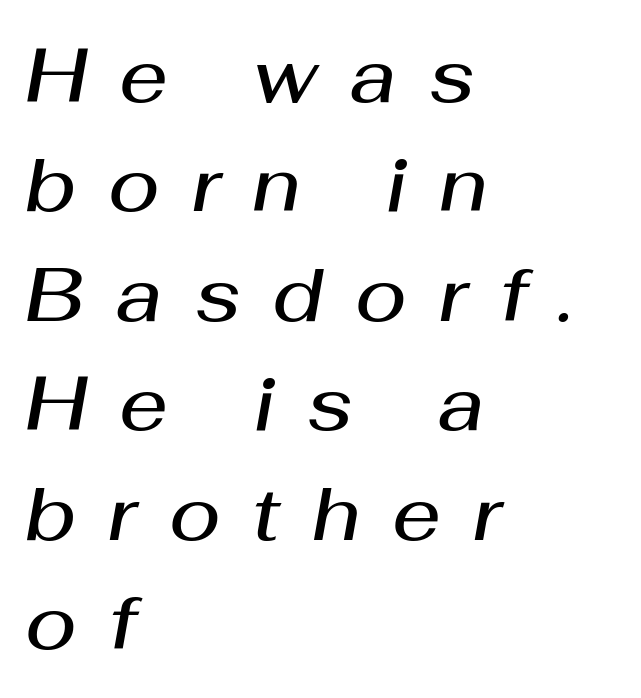
The image shows 76 px semibold type, italic (leaning right); set left-aligned, normal line spacing (1.44x), unusually wide letter spacing (+0.42 em), not underlined; medium stroke contrast and a medium x-height.
